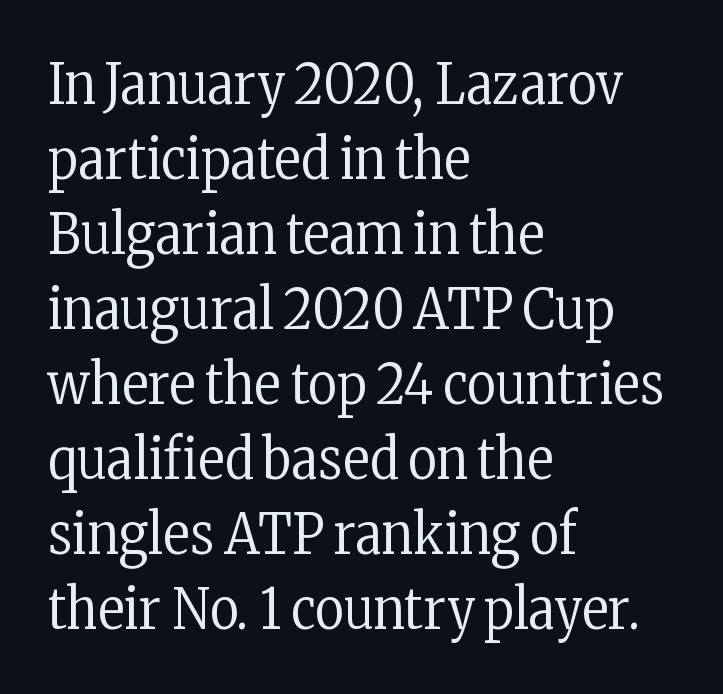
Q: Is the text bold? A: No.
Q: Is the text italic (slanted)? A: No, it is upright.
Q: Is the typeface a serif or a sans-serif typeface? A: Serif.
Q: Is the text underlined? A: No.
Q: How is the paragraph aligned? A: Left-aligned.
Q: Is the spacing between letters normal or unusually wide? A: Normal.
Q: Is the spacing between lines tight, normal or loose? A: Normal.
Q: Width (condensed, normal, or wide)? A: Condensed.
Q: Stroke contrast? A: Low.
Q: x-height? A: Medium.
Q: Monospaced? A: No.
